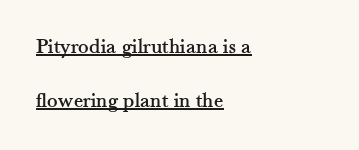
Q: Is the text italic (slanted)? A: No, it is upright.
Q: Is the text underlined? A: Yes.
Q: How is the paragraph aligned? A: Left-aligned.
Q: Is the spacing between letters normal or unusually wide? A: Normal.
Q: Is the spacing between lines tight, normal or loose? A: Loose.
